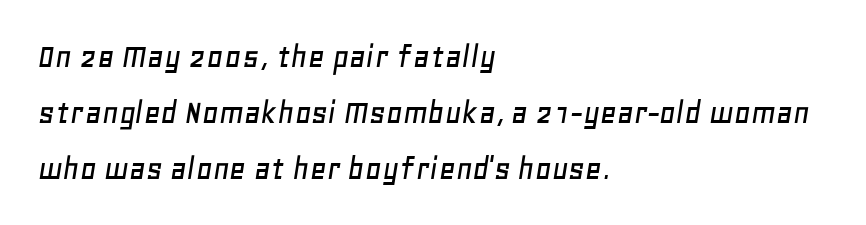
Q: Is the text italic (slanted)? A: Yes, it leans right by about 11 degrees.
Q: Is the text underlined? A: No.
Q: How is the paragraph aligned? A: Left-aligned.
Q: Is the spacing between letters normal or unusually wide? A: Normal.
Q: Is the spacing between lines tight, normal or loose? A: Normal.
Q: Width (condensed, normal, or wide)? A: Normal.
Q: Stroke contrast? A: Low.
Q: x-height? A: Large.
Q: Monospaced? A: No.
